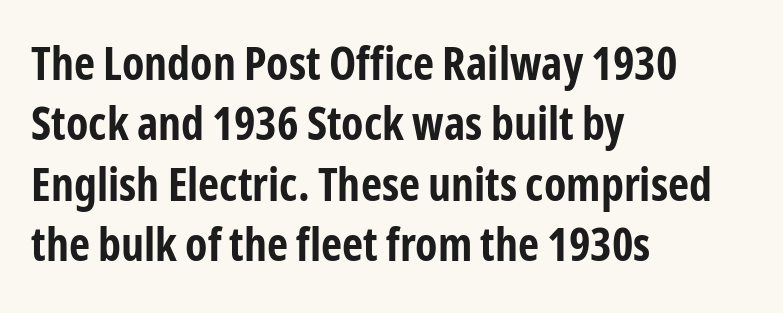
Q: Is the text bold? A: Yes.
Q: Is the text italic (slanted)? A: No, it is upright.
Q: Is the typeface a serif or a sans-serif typeface? A: Sans-serif.
Q: Is the text underlined? A: No.
Q: How is the paragraph aligned? A: Left-aligned.
Q: Is the spacing between letters normal or unusually wide? A: Normal.
Q: Is the spacing between lines tight, normal or loose? A: Normal.
Q: Width (condensed, normal, or wide)? A: Condensed.
Q: Stroke contrast? A: Low.
Q: x-height? A: Medium.
Q: Monospaced? A: No.
